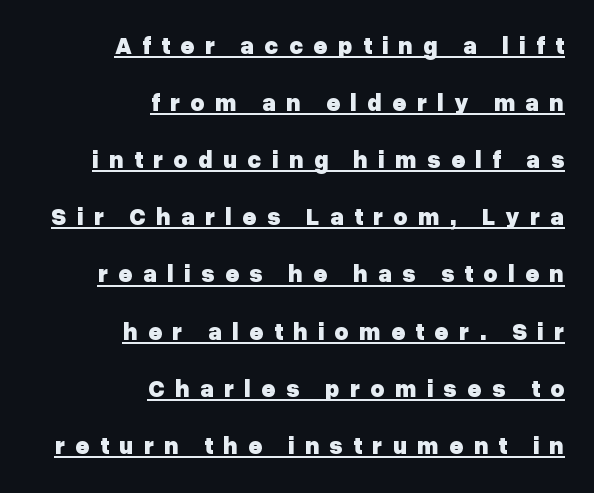
These lines stand farther apart than default settings would place them. Tracking here is generous; glyphs stand well apart from one another. Characters remain perfectly vertical along every line. The typesetter chose a ragged-left arrangement here. The rendering uses the underline text-decoration.
